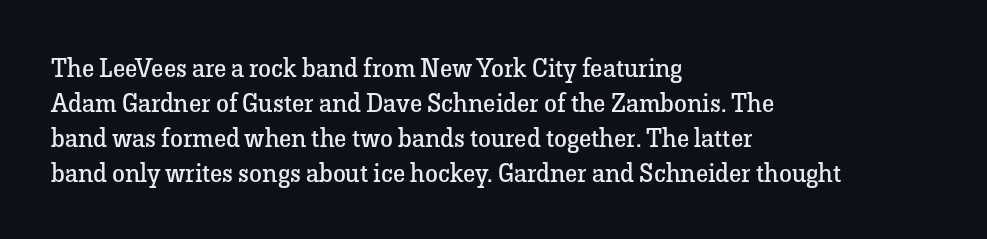
The image shows 26 px text type, upright; set left-aligned, normal line spacing (1.34x), normal letter spacing, not underlined.
